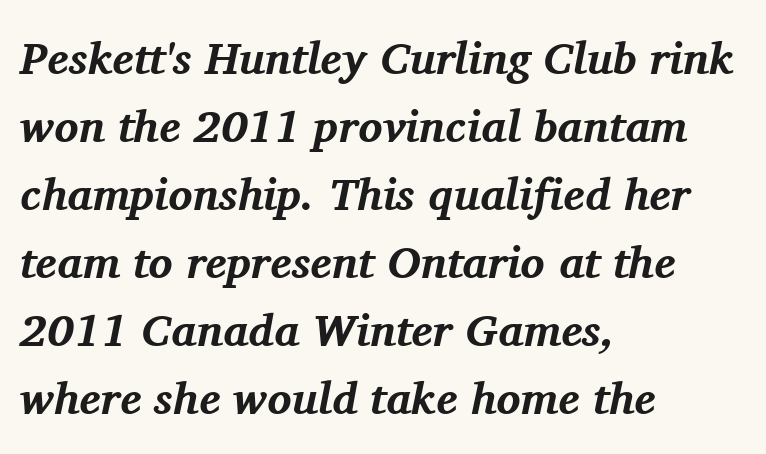
Inter-character spacing is left at the font's built-in metrics. A student would call this left alignment; a typographer would say flush left, rag right. Unmarked baselines from the first word to the last. Note the varied advance widths — an 'i' is clearly narrower than an 'm'. Students, this is bold: see how much ink each stroke carries. Regular leading.
